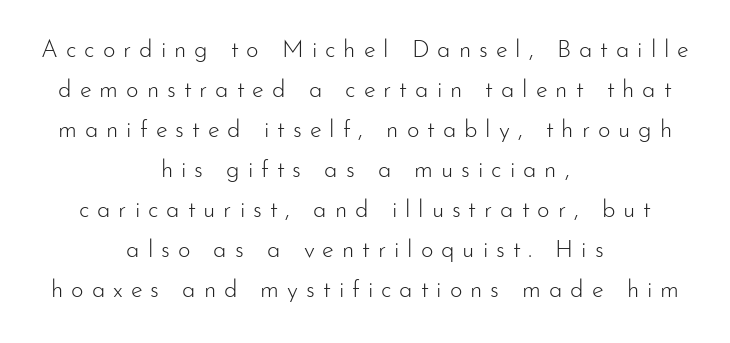
Q: Is the text bold? A: No.
Q: Is the text italic (slanted)? A: No, it is upright.
Q: Is the text underlined? A: No.
Q: How is the paragraph aligned? A: Centered.
Q: Is the spacing between letters normal or unusually wide? A: Unusually wide.
Q: Is the spacing between lines tight, normal or loose? A: Normal.
